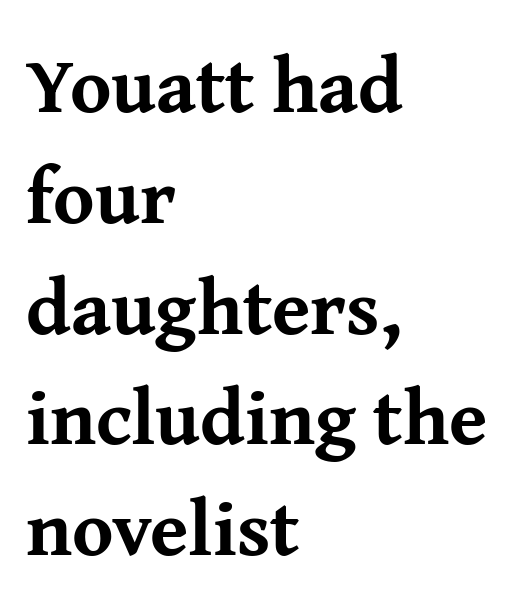
Descenders hang freely into open space. A typesetter would call this leading conventional body-copy spacing. The face used here is proportionally spaced, like ordinary book or web type. The ragged edge is on the right, which tells us the setting is flush left. Check where the strokes stop: tiny serifs finish them off.
